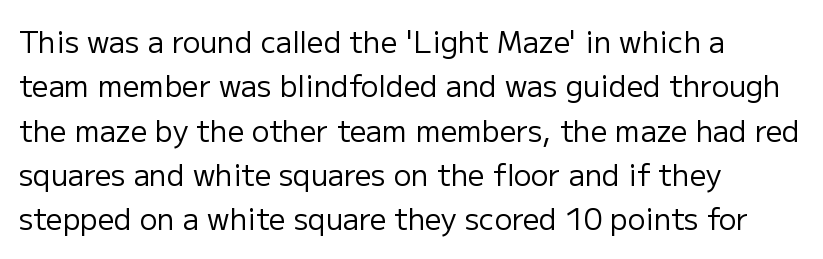
Q: Is the text bold? A: No.
Q: Is the text italic (slanted)? A: No, it is upright.
Q: Is the typeface a serif or a sans-serif typeface? A: Sans-serif.
Q: Is the text underlined? A: No.
Q: How is the paragraph aligned? A: Left-aligned.
Q: Is the spacing between letters normal or unusually wide? A: Normal.
Q: Is the spacing between lines tight, normal or loose? A: Normal.
Q: Width (condensed, normal, or wide)? A: Normal.
Q: Stroke contrast? A: Low.
Q: x-height? A: Medium.
Q: Monospaced? A: No.
